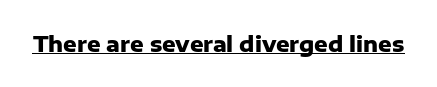
The image shows 21 px bold type, upright; set normal letter spacing, underlined.
